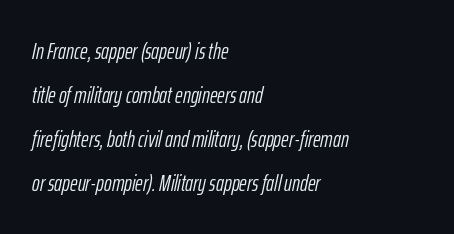
Each word holds together tightly as a unit, with standard inter-letter gaps. The setting favours the left margin, as ordinary paragraphs usually do. Heaviness? Minimal to ordinary, like unemphasized prose. Each new line begins a long way beneath the previous one. Unmarked baselines from the first word to the last.
